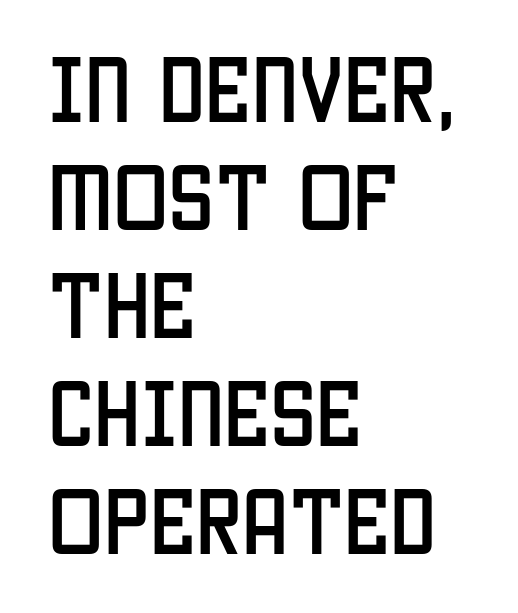
Q: Is the text italic (slanted)? A: No, it is upright.
Q: Is the typeface a serif or a sans-serif typeface? A: Sans-serif.
Q: Is the text underlined? A: No.
Q: How is the paragraph aligned? A: Left-aligned.
Q: Is the spacing between letters normal or unusually wide? A: Normal.
Q: Is the spacing between lines tight, normal or loose? A: Normal.
Q: Width (condensed, normal, or wide)? A: Condensed.
Q: Stroke contrast? A: Low.
Q: x-height? A: Large.
Q: Monospaced? A: No.
